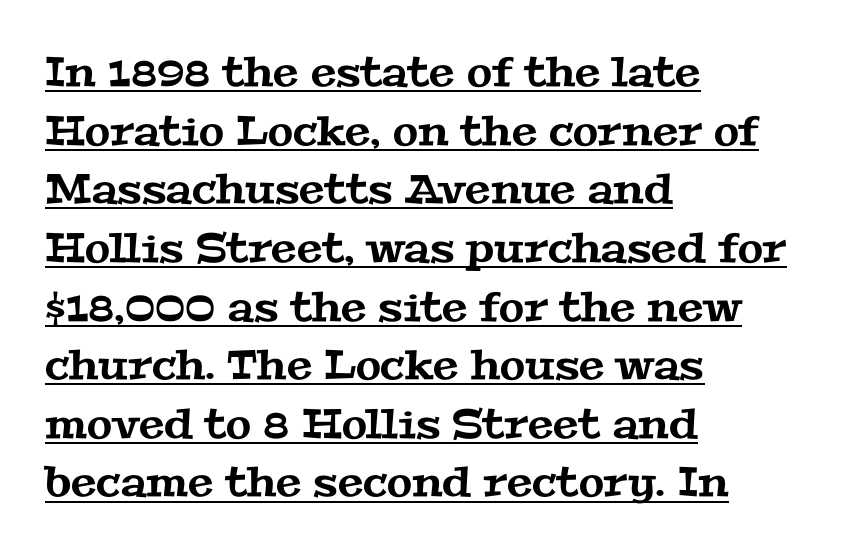
The image shows 41 px wide serif type; set left-aligned, normal line spacing (1.43x), normal letter spacing, underlined; medium stroke contrast and a medium x-height.
